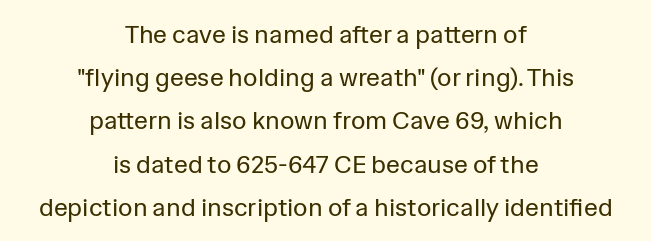
{"italic": "no", "bold": "no", "underline": "no", "align": "center", "line_spacing_ratio": 1.73, "letter_spacing": "normal", "letter_spacing_em": 0.0, "glyph_px": 25}
